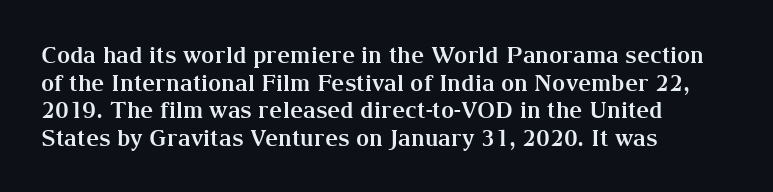
Q: Is the text bold? A: Yes.
Q: Is the text italic (slanted)? A: No, it is upright.
Q: Is the text underlined? A: No.
Q: How is the paragraph aligned? A: Left-aligned.
Q: Is the spacing between letters normal or unusually wide? A: Normal.
